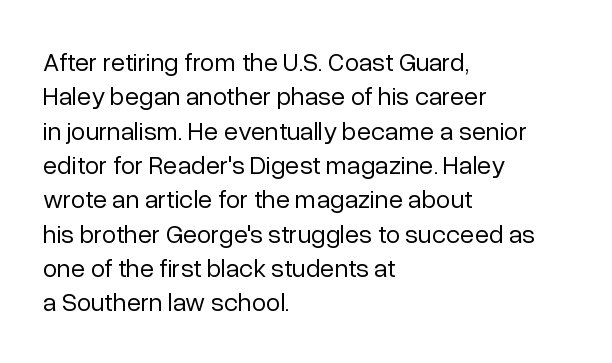
Q: Is the text bold? A: No.
Q: Is the text italic (slanted)? A: No, it is upright.
Q: Is the text underlined? A: No.
Q: How is the paragraph aligned? A: Left-aligned.
Q: Is the spacing between letters normal or unusually wide? A: Normal.
Q: Is the spacing between lines tight, normal or loose? A: Normal.
